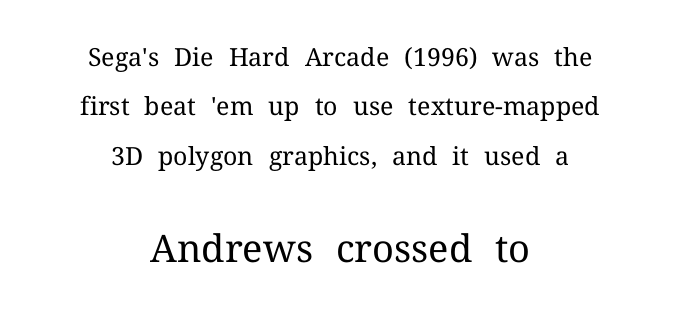
{"serif": "yes", "italic": "no", "bold": "no", "weight": "regular", "width": "normal", "stroke_contrast": "medium", "x_height": "medium", "monospaced": "no", "underline": "no", "align": "center", "line_spacing": "loose", "line_spacing_ratio": 1.98, "letter_spacing": "normal", "letter_spacing_em": 0.0, "larger_block": "second", "size_ratio": 1.52, "glyph_px": 38}
